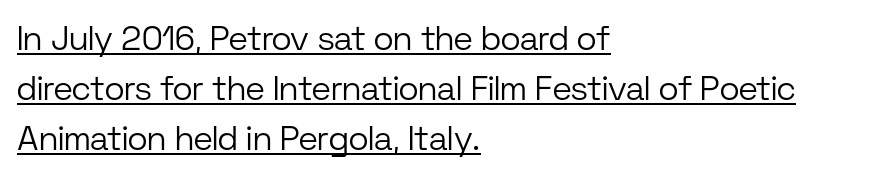
Q: Is the text bold? A: No.
Q: Is the text italic (slanted)? A: No, it is upright.
Q: Is the typeface a serif or a sans-serif typeface? A: Sans-serif.
Q: Is the text underlined? A: Yes.
Q: How is the paragraph aligned? A: Left-aligned.
Q: Is the spacing between letters normal or unusually wide? A: Normal.
Q: Is the spacing between lines tight, normal or loose? A: Normal.
Q: Width (condensed, normal, or wide)? A: Normal.
Q: Stroke contrast? A: Low.
Q: x-height? A: Medium.
Q: Monospaced? A: No.
